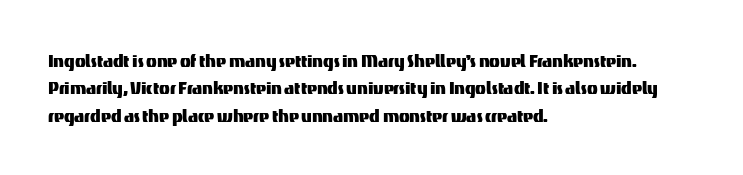
The image shows 22 px text type, upright; set left-aligned, line spacing 1.24x, normal letter spacing, not underlined.
